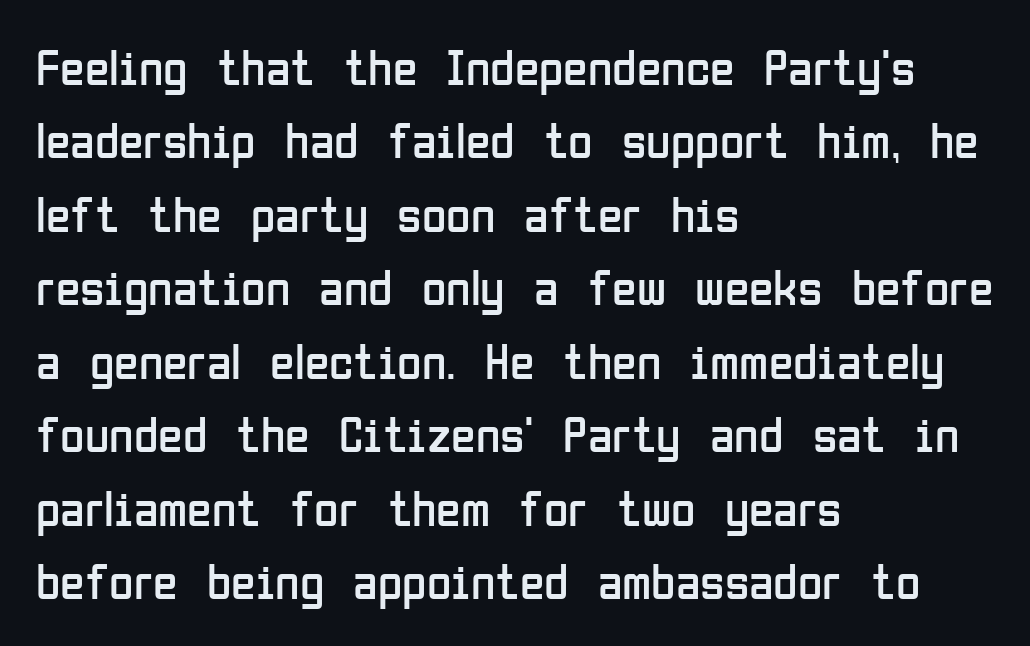
The image shows 50 px regular-weight, condensed sans-serif type, upright; set left-aligned, normal line spacing (1.47x), normal letter spacing, not underlined; low stroke contrast and a medium x-height.
